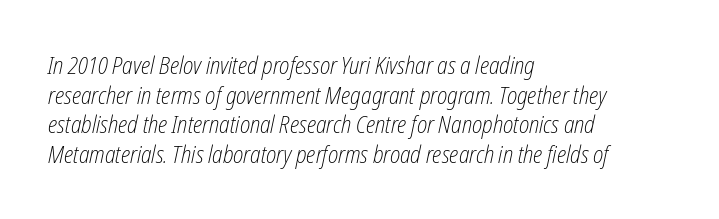
Anything drawn beneath the words? Only blank space. The passage is arranged the way most books set body copy — flush left. A light-to-regular cut is what we see here. You could call the tracking neutral — neither tight nor loose.
